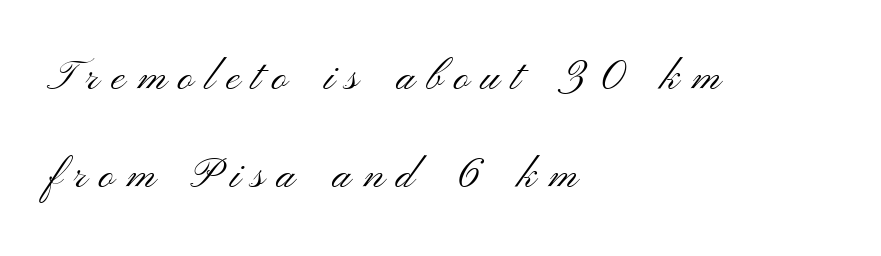
This sample trades compactness for vertical openness between lines. Does extra space separate the letters? Yes, quite a lot of it. I'd call this a sans setting — the letters go barefoot. The face looks like a standard text weight, possibly lighter.
